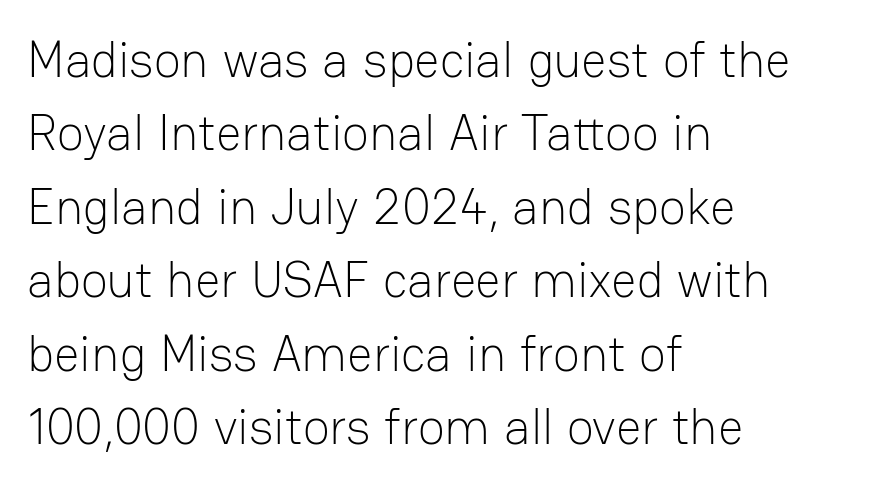
{"serif": "no", "italic": "no", "bold": "no", "weight": "light", "width": "normal", "stroke_contrast": "low", "x_height": "medium", "monospaced": "no", "underline": "no", "align": "left", "line_spacing": "normal", "line_spacing_ratio": 1.47, "letter_spacing": "normal", "letter_spacing_em": 0.0, "glyph_px": 50}
